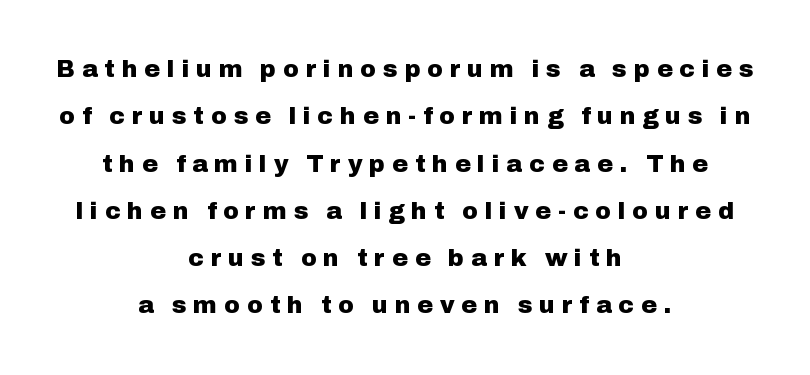
Plain, unruled lines of type. The typesetter chose a symmetrical, centered arrangement here. Rows of type keep a wide berth in the vertical direction. As a designer I'd log this as weight 700, bold. Short note: letters widely spaced. Do the letters lean? They stand straight.
